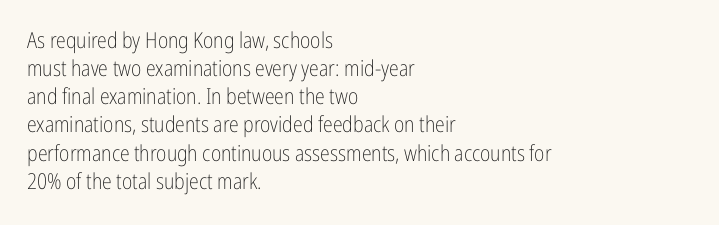
Q: Is the text bold? A: No.
Q: Is the text italic (slanted)? A: No, it is upright.
Q: Is the text underlined? A: No.
Q: How is the paragraph aligned? A: Left-aligned.
Q: Is the spacing between letters normal or unusually wide? A: Normal.
Q: Is the spacing between lines tight, normal or loose? A: Normal.
